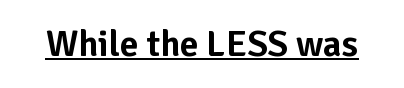
The image shows 37 px sans-serif type, upright; set normal letter spacing, underlined; low stroke contrast and a medium x-height.
